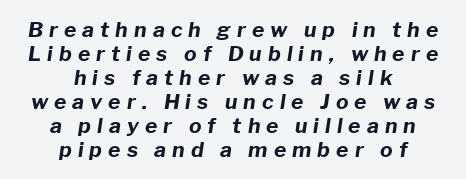
Q: Is the text bold? A: Yes.
Q: Is the text italic (slanted)? A: Yes, it leans right by about 8 degrees.
Q: Is the text underlined? A: No.
Q: How is the paragraph aligned? A: Centered.
Q: Is the spacing between letters normal or unusually wide? A: Unusually wide.
Q: Is the spacing between lines tight, normal or loose? A: Tight.
